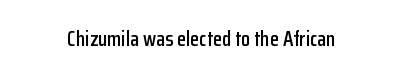
The image shows 21 px text type, upright; set centered, normal letter spacing, not underlined.
